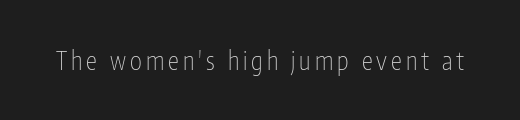
{"italic": "no", "bold": "no", "underline": "no", "glyph_px": 25}
